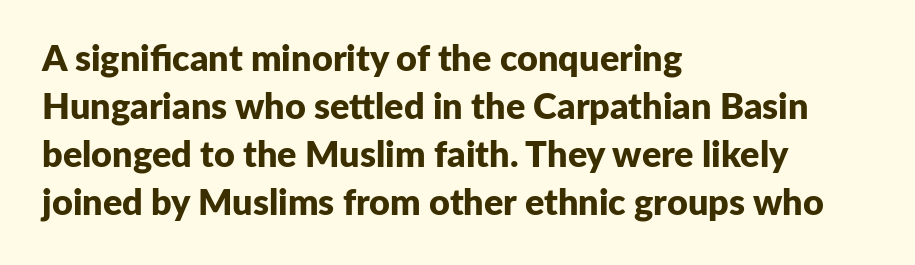
{"serif": "no", "italic": "no", "bold": "yes", "weight": "bold", "width": "normal", "stroke_contrast": "low", "x_height": "medium", "monospaced": "no", "underline": "no", "align": "left", "line_spacing": "normal", "line_spacing_ratio": 1.33, "letter_spacing": "normal", "letter_spacing_em": 0.0, "glyph_px": 36}
